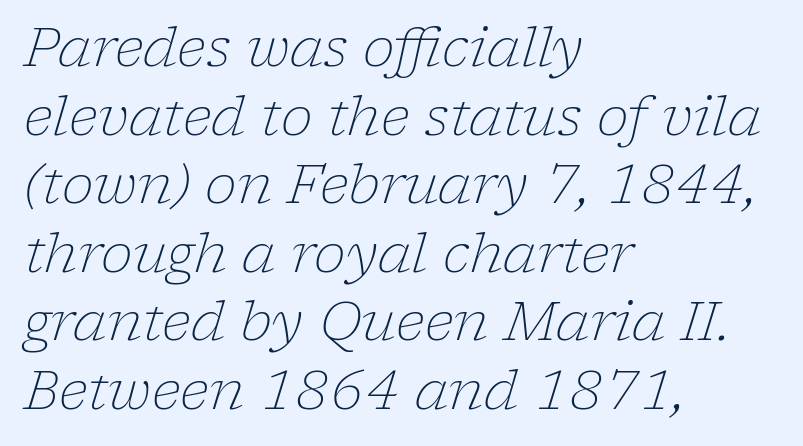
Q: Is the text bold? A: No.
Q: Is the text italic (slanted)? A: Yes, it leans right by about 17 degrees.
Q: Is the typeface a serif or a sans-serif typeface? A: Serif.
Q: Is the text underlined? A: No.
Q: How is the paragraph aligned? A: Left-aligned.
Q: Is the spacing between letters normal or unusually wide? A: Normal.
Q: Is the spacing between lines tight, normal or loose? A: Normal.
Q: Width (condensed, normal, or wide)? A: Normal.
Q: Stroke contrast? A: Low.
Q: x-height? A: Medium.
Q: Monospaced? A: No.
